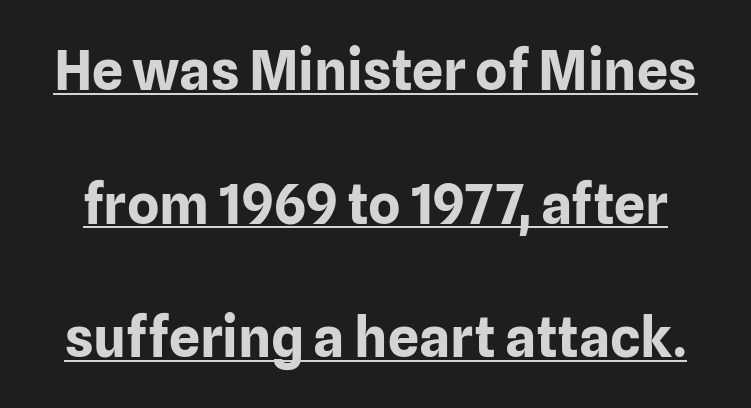
The image shows 55 px bold sans-serif type, upright; set loose line spacing (2.43x), normal letter spacing, underlined; low stroke contrast and a medium x-height.
